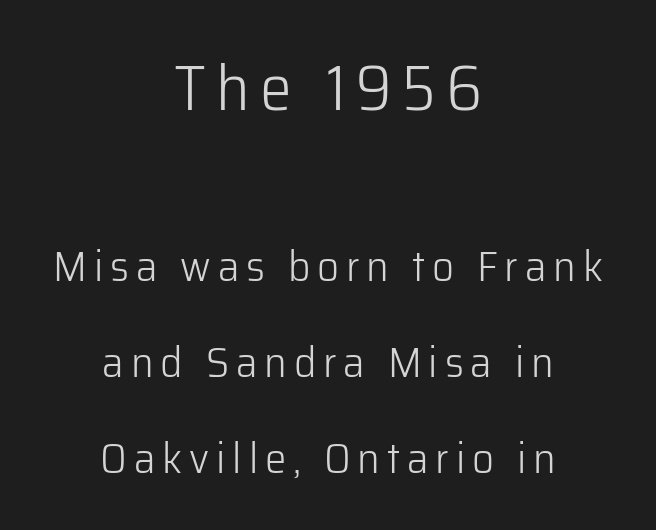
The image shows 64 px light sans-serif type, upright; set centered, loose line spacing (2.24x), not underlined; the first (top) block is 1.49x larger; low stroke contrast and a medium x-height.
